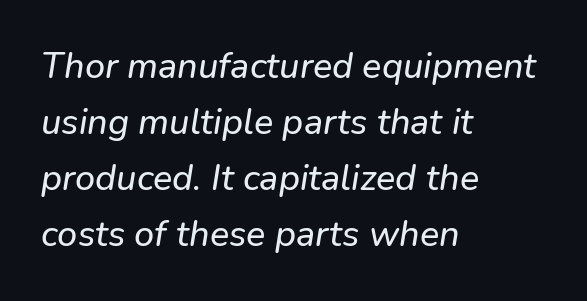
The image shows 36 px sans-serif type; set left-aligned, normal line spacing (1.56x), normal letter spacing, not underlined; low stroke contrast and a medium x-height.
